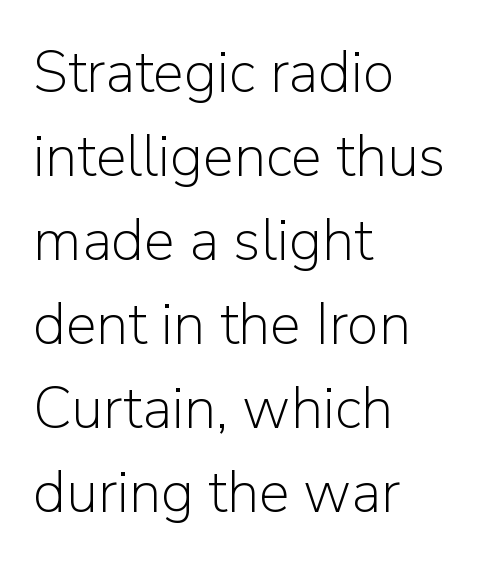
{"serif": "no", "italic": "no", "bold": "no", "weight": "light", "width": "normal", "stroke_contrast": "low", "x_height": "medium", "monospaced": "no", "underline": "no", "align": "left", "line_spacing": "normal", "line_spacing_ratio": 1.45, "letter_spacing": "normal", "letter_spacing_em": 0.0, "glyph_px": 58}
